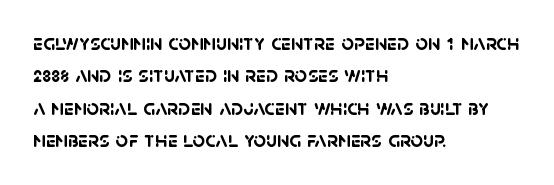
The image shows 22 px bold type; set left-aligned, normal line spacing (1.47x), normal letter spacing, not underlined.
